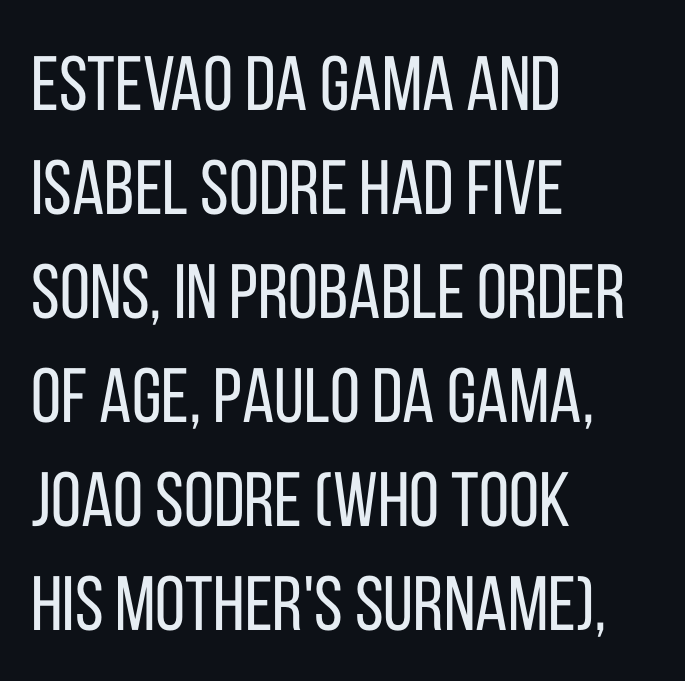
Q: Is the text bold? A: No.
Q: Is the text italic (slanted)? A: No, it is upright.
Q: Is the typeface a serif or a sans-serif typeface? A: Sans-serif.
Q: Is the text underlined? A: No.
Q: How is the paragraph aligned? A: Left-aligned.
Q: Is the spacing between letters normal or unusually wide? A: Normal.
Q: Is the spacing between lines tight, normal or loose? A: Normal.
Q: Width (condensed, normal, or wide)? A: Condensed.
Q: Stroke contrast? A: Low.
Q: x-height? A: Large.
Q: Monospaced? A: No.
